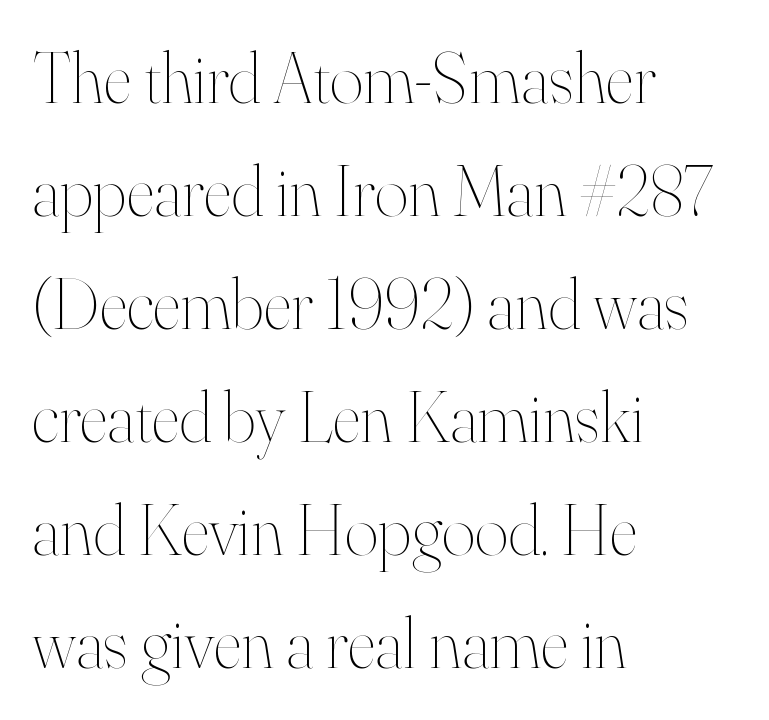
A normal amount of white space separates one row of letters from the next. Short and long lines alike share a common starting point at left. Characters remain perfectly vertical along every line. Looks like regular typesetting: each glyph gets only the width it needs. Nobody drew a line under any word here. No extra tracking has been applied to these lines.
